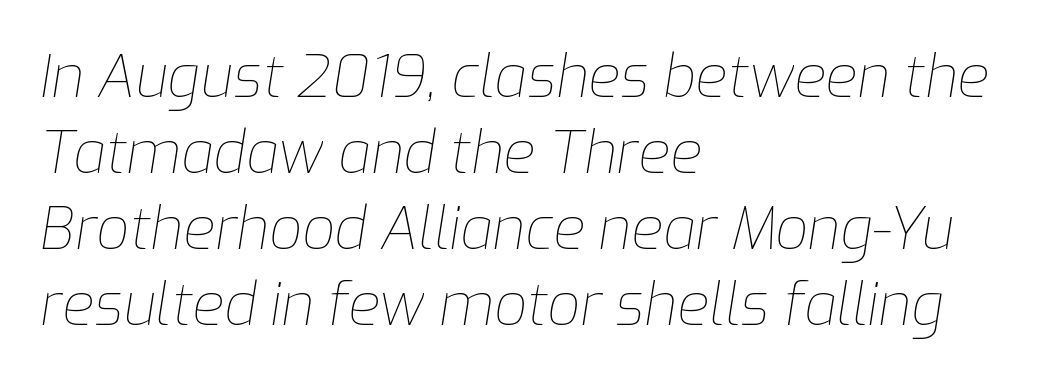
Rendered with sloped, italic letterforms. In terms of letterspacing, this is plain default setting. Think standard paragraph weight, or any step lighter than that. Spacing verdict: proportional, widths tailored to each character. Is the block centered? No — it sits flush against the left margin.
